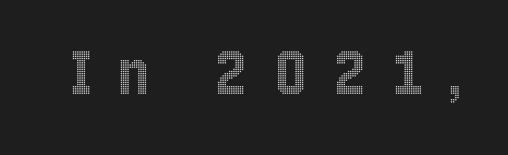
The image shows 62 px condensed type, upright; set unusually wide letter spacing (+0.39 em), not underlined; a large x-height.
